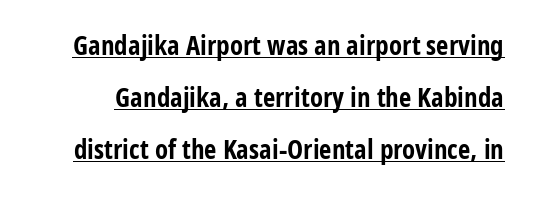
The image shows 27 px bold type, upright; set loose line spacing (1.93x), normal letter spacing, underlined.
